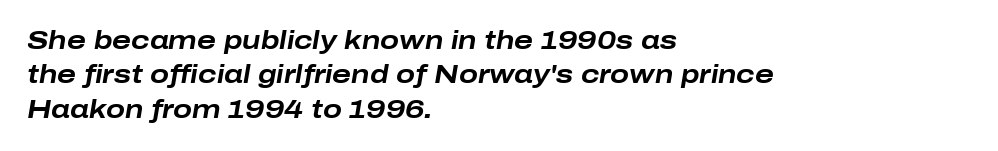
The image shows 25 px bold type, italic (leaning right); set left-aligned, normal line spacing (1.38x), normal letter spacing, not underlined.
